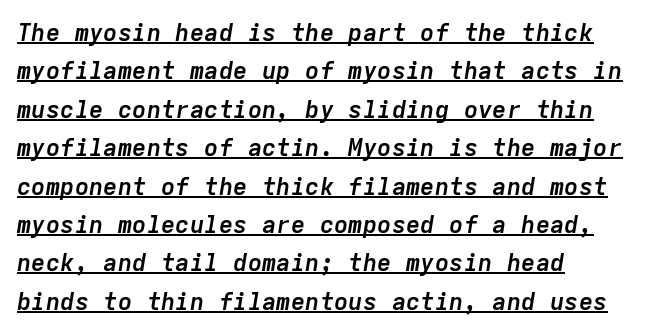
Q: Is the text bold? A: Yes.
Q: Is the text italic (slanted)? A: Yes, it leans right by about 9 degrees.
Q: Is the text underlined? A: Yes.
Q: How is the paragraph aligned? A: Left-aligned.
Q: Is the spacing between letters normal or unusually wide? A: Normal.
Q: Is the spacing between lines tight, normal or loose? A: Normal.
